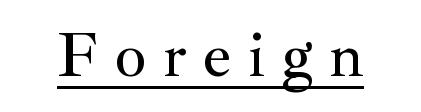
Typographically, this falls in the serif category. Designer's note — italics off, roman on. The horizontal fit of the characters is loose and conspicuously gappy. Do the characters align in a grid? No, the font is proportional.
